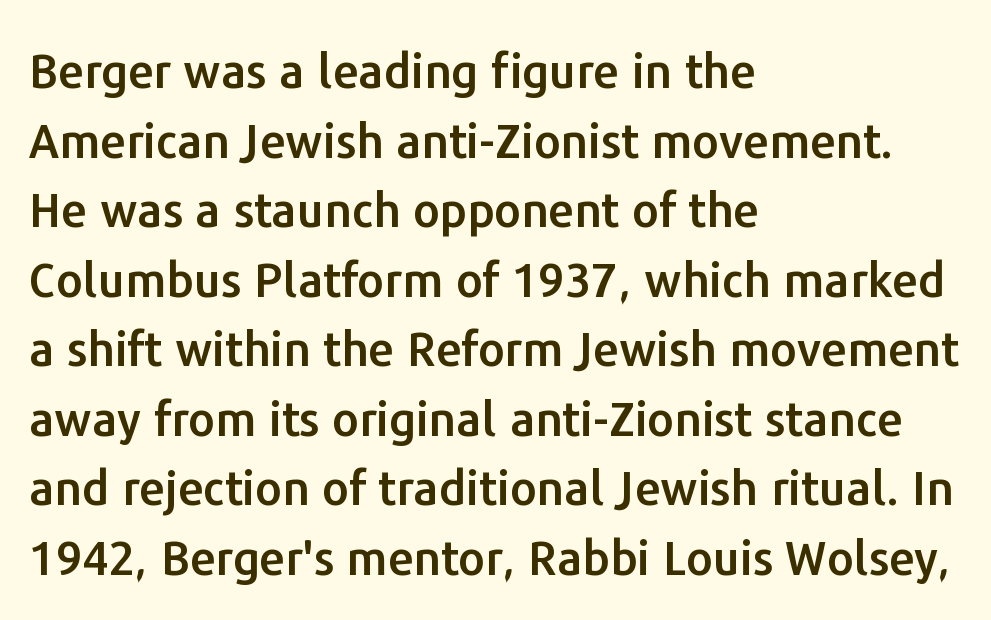
{"serif": "no", "italic": "no", "width": "normal", "stroke_contrast": "low", "x_height": "medium", "monospaced": "no", "underline": "no", "align": "left", "line_spacing": "normal", "line_spacing_ratio": 1.48, "letter_spacing": "normal", "letter_spacing_em": 0.0, "glyph_px": 47}
